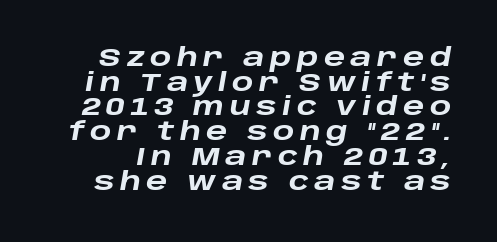
The string is rendered with underlining switched off. These lines were composed using italics. How heavy is the stroke? Heavy — this is a bold. Tightly led — the rows are bunched. Substantial extra tracking has been applied to these lines.
